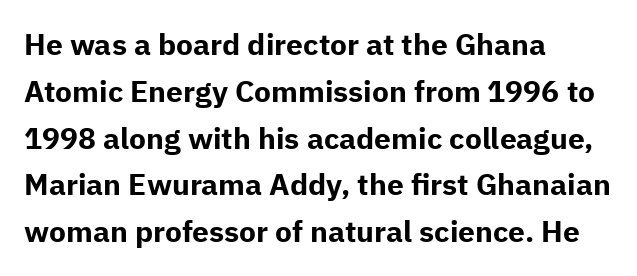
Underlining? Definitely not there. Proportional: the letters do not fall into vertical columns. Typeset ragged right — the left edge is the straight one. These lines keep a tight, regular rhythm from letter to letter. Chunky letters — that's bold for sure. The type family on display is of the sans-serif kind.
